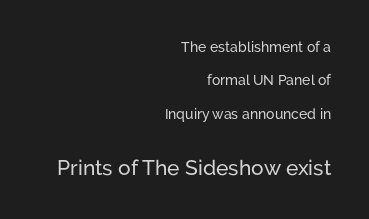
The image shows 21 px text type, upright; set right-aligned, loose line spacing (2.39x), normal letter spacing, not underlined; the second (bottom) block is 1.5x larger.
